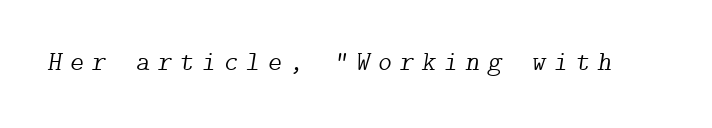
Q: Is the text bold? A: No.
Q: Is the text italic (slanted)? A: Yes, it leans right by about 9 degrees.
Q: Is the text underlined? A: No.
Q: Is the spacing between letters normal or unusually wide? A: Unusually wide.
